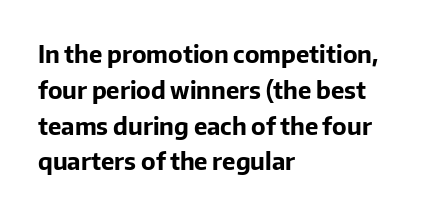
Q: Is the text bold? A: Yes.
Q: Is the text italic (slanted)? A: No, it is upright.
Q: Is the text underlined? A: No.
Q: How is the paragraph aligned? A: Left-aligned.
Q: Is the spacing between letters normal or unusually wide? A: Normal.
Q: Is the spacing between lines tight, normal or loose? A: Normal.
